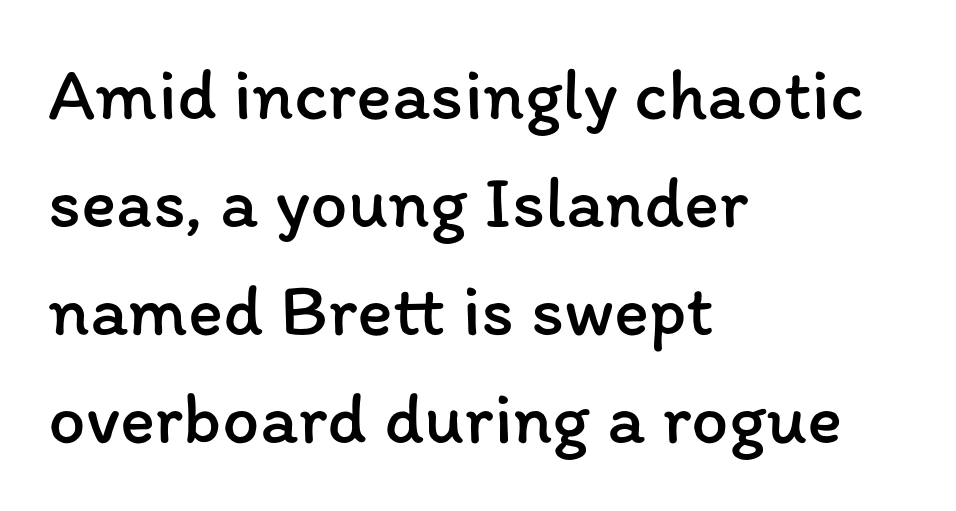
This sample keeps an unexceptional amount of space between lines. Left-aligned paragraph, ragged on the right. Unbolded letterforms with no extra heft. How are the letters spaced? Ordinarily, with no added tracking. Spacing verdict: proportional, widths tailored to each character. No word sits above an underline.
